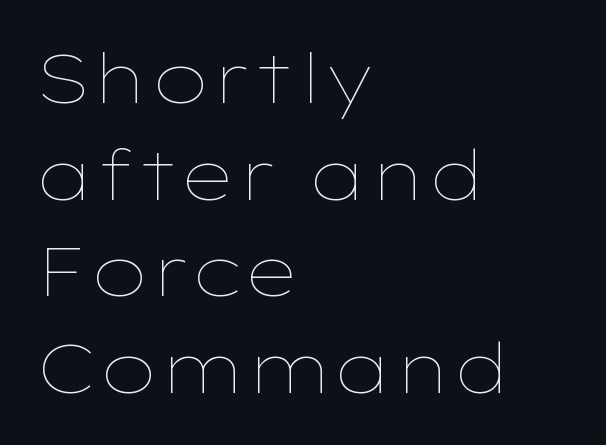
{"italic": "no", "bold": "no", "weight": "thin", "width": "wide", "stroke_contrast": "low", "x_height": "medium", "monospaced": "no", "underline": "no", "align": "left", "line_spacing": "normal", "line_spacing_ratio": 1.42, "letter_spacing": "normal", "letter_spacing_em": 0.0, "glyph_px": 68}
